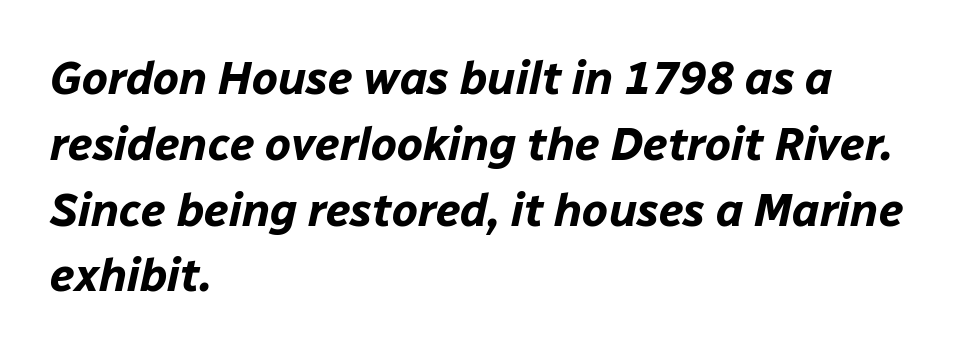
Q: Is the text bold? A: Yes.
Q: Is the text italic (slanted)? A: Yes, it leans right by about 12 degrees.
Q: Is the text underlined? A: No.
Q: How is the paragraph aligned? A: Left-aligned.
Q: Is the spacing between letters normal or unusually wide? A: Normal.
Q: Is the spacing between lines tight, normal or loose? A: Normal.
Q: Width (condensed, normal, or wide)? A: Normal.
Q: Stroke contrast? A: Low.
Q: x-height? A: Medium.
Q: Monospaced? A: No.
